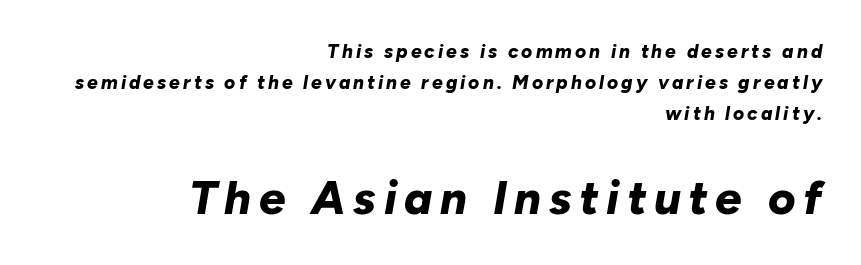
{"italic": "yes", "lean": "right", "slant_degrees": 10, "bold": "yes", "weight": "bold", "width": "normal", "stroke_contrast": "low", "x_height": "medium", "monospaced": "no", "underline": "no", "align": "right", "line_spacing": "normal", "line_spacing_ratio": 1.62, "larger_block": "second", "size_ratio": 2.47, "glyph_px": 47}
